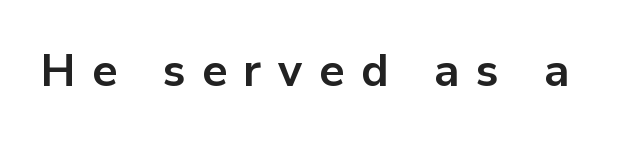
The image shows 45 px bold sans-serif type, upright; set unusually wide letter spacing (+0.37 em), not underlined; low stroke contrast and a medium x-height.
